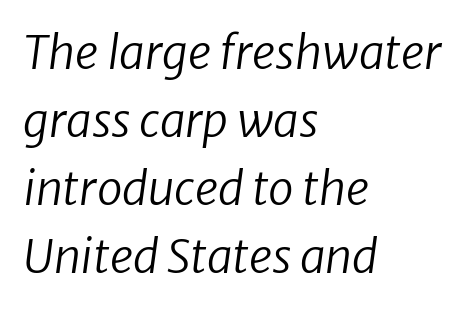
Reading down the block, your eye returns to a fixed left position each line. The face used here is rendered with its standard letterfit. Bare-footed words on every line. Note the varied advance widths — an 'i' is clearly narrower than an 'm'. Quick note: italic.
